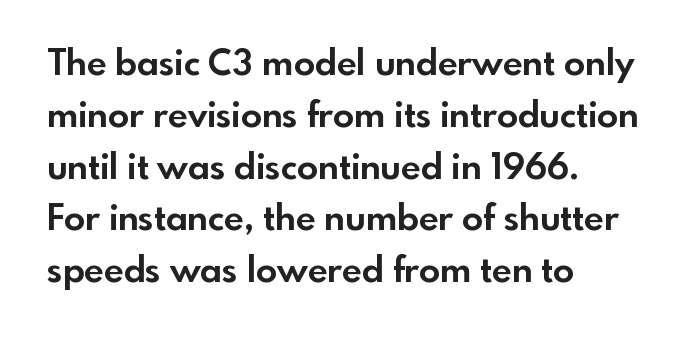
{"serif": "no", "italic": "no", "bold": "yes", "weight": "bold", "width": "normal", "x_height": "small", "monospaced": "no", "underline": "no", "align": "left", "line_spacing": "normal", "line_spacing_ratio": 1.48, "letter_spacing": "normal", "letter_spacing_em": 0.0, "glyph_px": 35}
